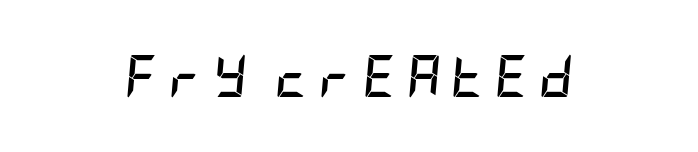
Bare-footed words on every line. The whole block is typeset with a tilt. The strokes are fattened all the way to bold. Look at the tracking — it's clearly loosened, letters drifting apart.
